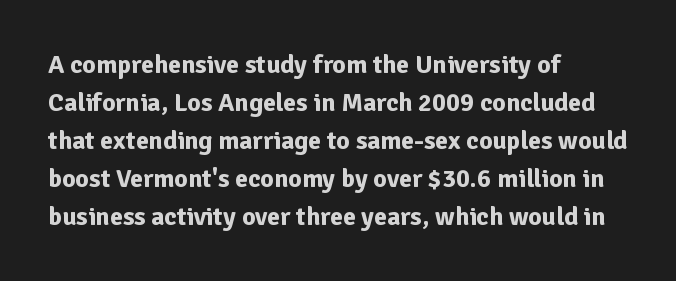
{"italic": "no", "bold": "yes", "underline": "no", "align": "left", "line_spacing": "normal", "line_spacing_ratio": 1.46, "letter_spacing": "normal", "letter_spacing_em": 0.0, "glyph_px": 26}
